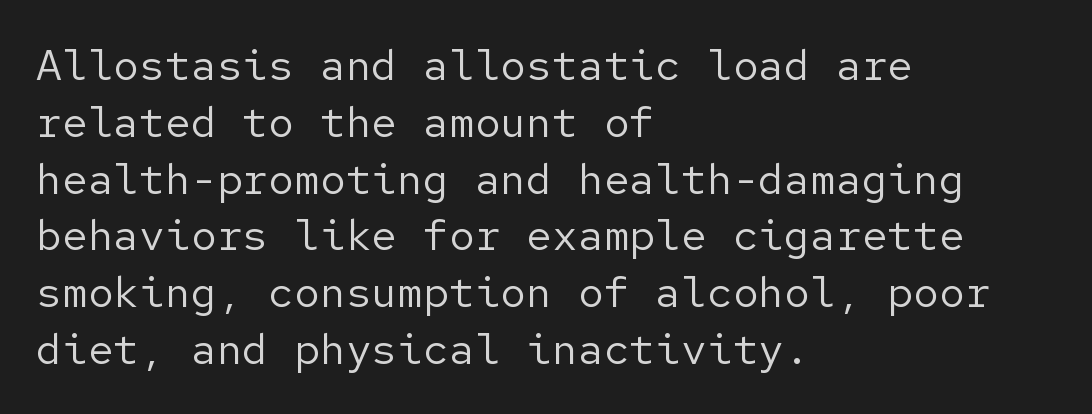
The rendering shows plain stroke endings on the letterforms — a sans-serif design. Each new line begins a customary step beneath the previous one. Is the letter spacing exaggerated? No — it looks like the ordinary default. The rag falls on the right side of this text block. Heft: none added — not bold.
